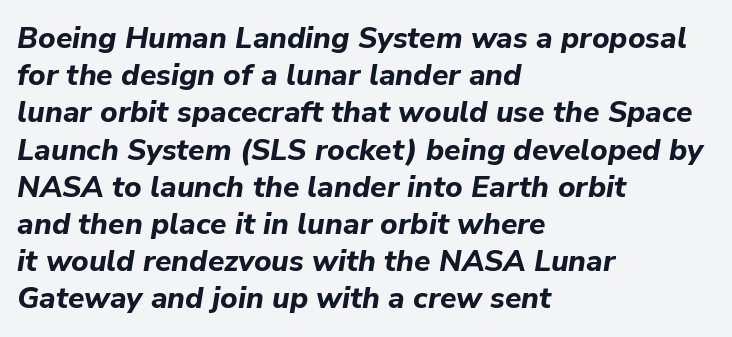
If you drew a line through each stem, it would be angled. Is this a fixed-width face? No — the glyphs have proportional, varying widths. The horizontal fit of the characters is conventional and even. Does the copy run flush right? No — it runs flush left. Pretty heavy lettering here — definitely bold.
